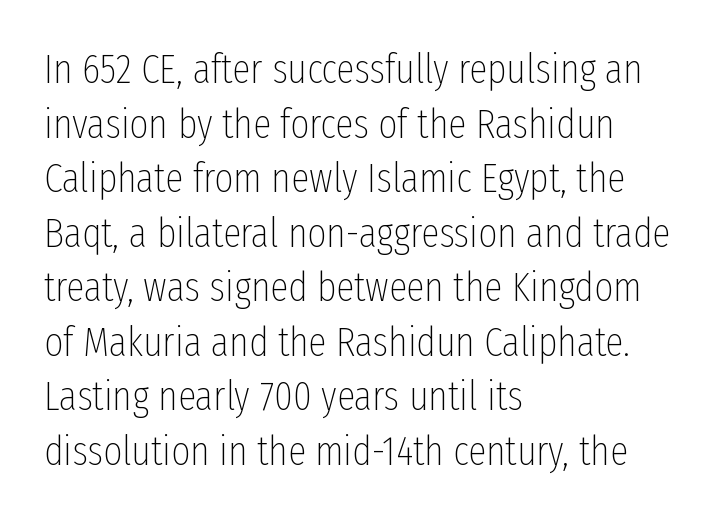
Does the lettering tilt? It doesn't — this is upright. Each stroke keeps to a modest, everyday thickness or less. Notice how the passage keeps a crisp vertical edge on the left only. Varying glyph widths throughout — classic text-font behaviour. Check the space under the baseline: it is left empty.
